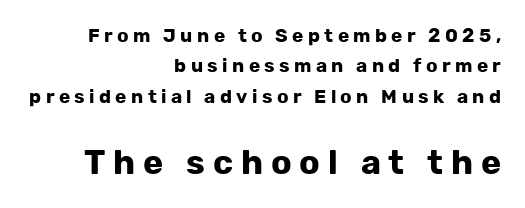
{"serif": "no", "italic": "no", "bold": "yes", "weight": "bold", "width": "normal", "stroke_contrast": "low", "x_height": "medium", "monospaced": "no", "underline": "no", "align": "right", "line_spacing": "normal", "line_spacing_ratio": 1.6, "letter_spacing": "wide", "letter_spacing_em": 0.23, "larger_block": "second", "size_ratio": 1.79, "glyph_px": 34}
